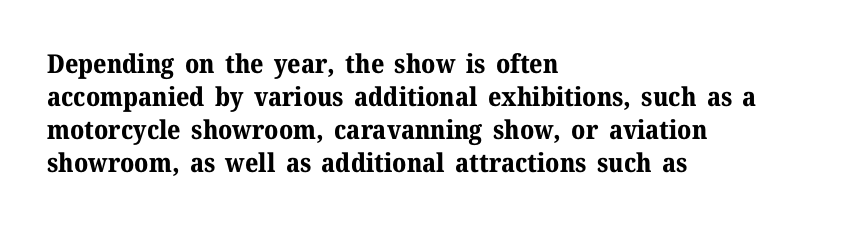
{"italic": "no", "bold": "yes", "underline": "no", "align": "left", "line_spacing": "normal", "line_spacing_ratio": 1.27, "letter_spacing": "normal", "letter_spacing_em": 0.0, "glyph_px": 26}
